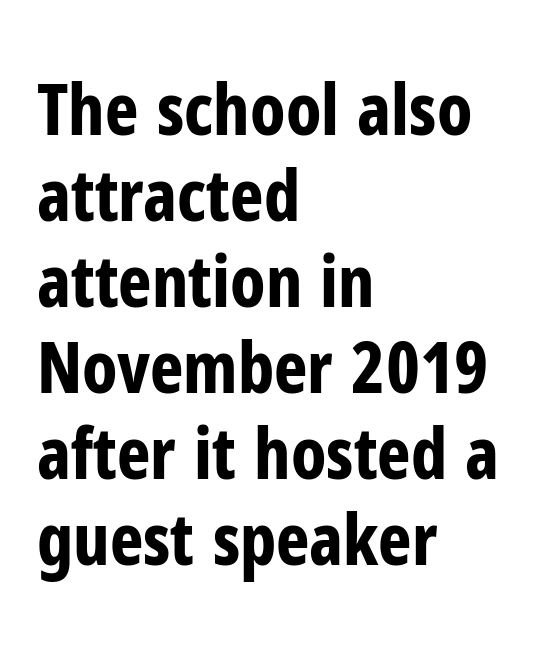
The image shows 71 px bold, condensed sans-serif type, upright; set left-aligned, line spacing 1.21x, normal letter spacing, not underlined; low stroke contrast and a medium x-height.
